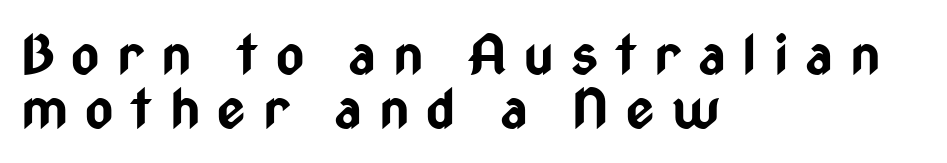
Casual observation: everything's shoved over to the left. The designer dialed line spacing down below the default. Descender tails drop into unmarked territory. Posture: upright roman. The line texture is sparse and dotted thanks to wide tracking.
